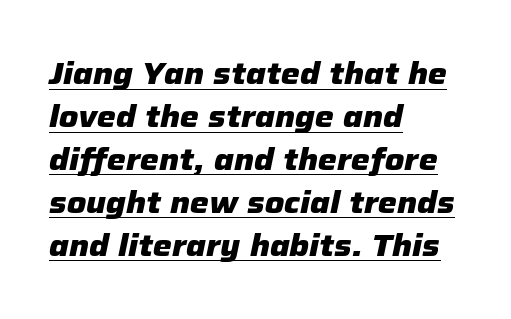
{"italic": "yes", "lean": "right", "slant_degrees": 12, "bold": "yes", "weight": "heavy", "width": "normal", "stroke_contrast": "low", "x_height": "medium", "monospaced": "no", "underline": "yes", "align": "left", "line_spacing": "normal", "line_spacing_ratio": 1.43, "letter_spacing": "normal", "letter_spacing_em": 0.0, "glyph_px": 30}
